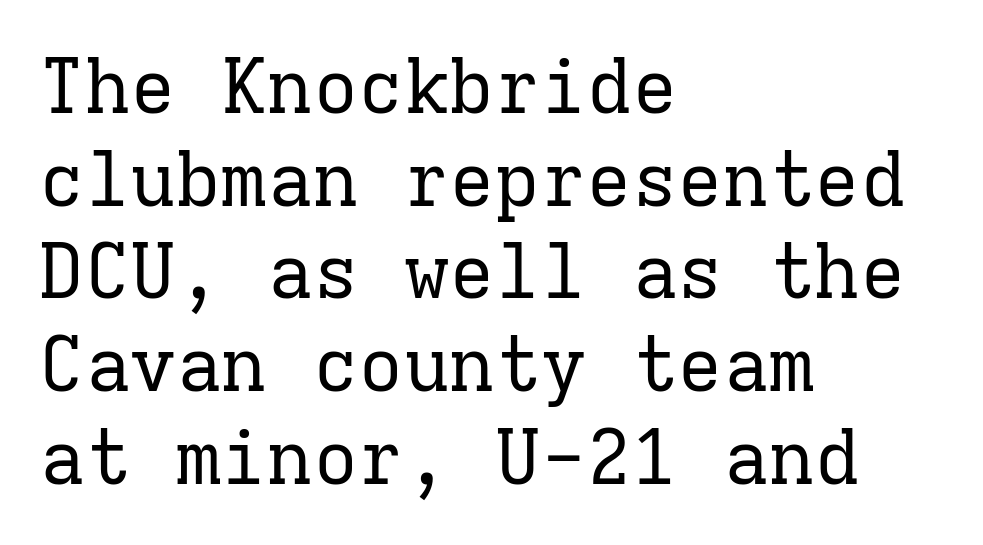
The face used here is rendered with its standard letterfit. Look at the bottom of the vertical strokes: they flare into serifs here. The compositor pushed each line to the left boundary. Caption: face not bold, strokes unweighted. Descender tails drop into unmarked territory.
